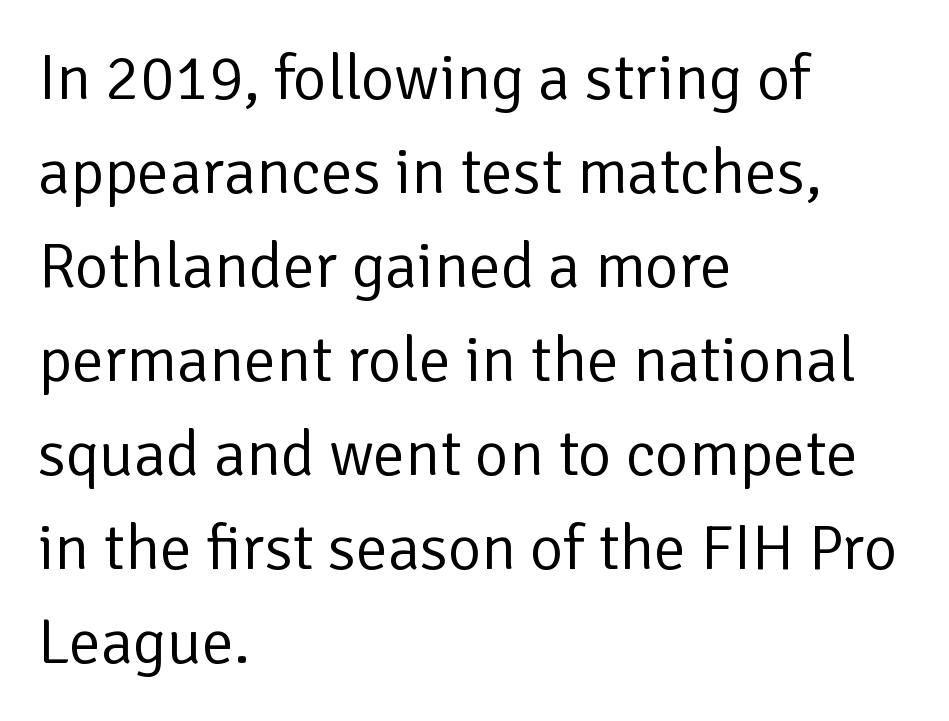
{"serif": "no", "italic": "no", "bold": "no", "weight": "regular", "width": "normal", "stroke_contrast": "low", "x_height": "medium", "monospaced": "no", "underline": "no", "align": "left", "line_spacing": "normal", "line_spacing_ratio": 1.47, "letter_spacing": "normal", "letter_spacing_em": 0.0, "glyph_px": 64}
